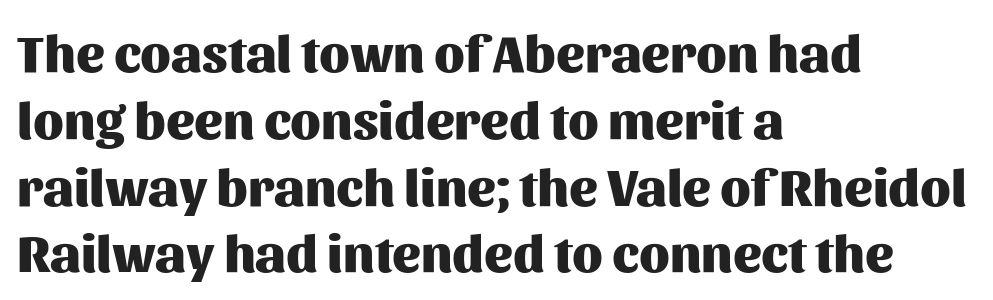
{"serif": "no", "italic": "no", "bold": "yes", "weight": "heavy", "width": "normal", "stroke_contrast": "medium", "x_height": "medium", "monospaced": "no", "underline": "no", "align": "left", "line_spacing": "normal", "line_spacing_ratio": 1.26, "letter_spacing": "normal", "letter_spacing_em": 0.0, "glyph_px": 53}
